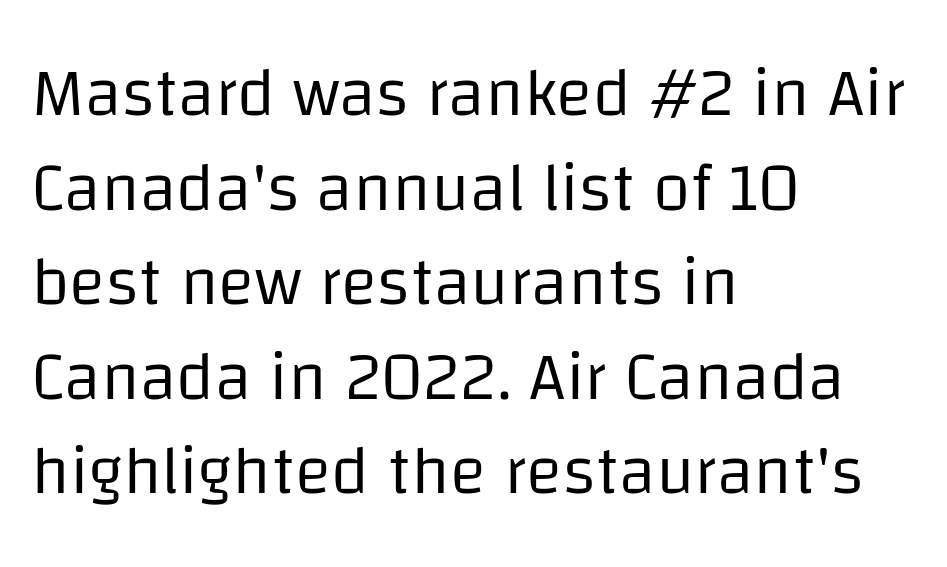
Q: Is the text bold? A: No.
Q: Is the text italic (slanted)? A: No, it is upright.
Q: Is the typeface a serif or a sans-serif typeface? A: Sans-serif.
Q: Is the text underlined? A: No.
Q: How is the paragraph aligned? A: Left-aligned.
Q: Is the spacing between letters normal or unusually wide? A: Normal.
Q: Is the spacing between lines tight, normal or loose? A: Normal.
Q: Width (condensed, normal, or wide)? A: Normal.
Q: Stroke contrast? A: Low.
Q: x-height? A: Large.
Q: Monospaced? A: No.
